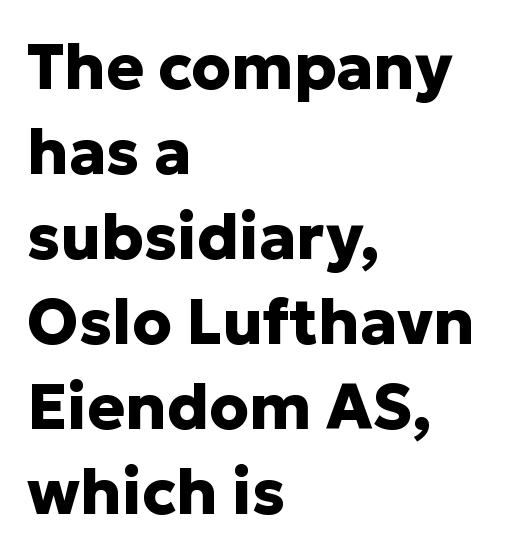
{"serif": "no", "italic": "no", "bold": "yes", "weight": "heavy", "width": "normal", "stroke_contrast": "low", "x_height": "medium", "monospaced": "no", "underline": "no", "align": "left", "line_spacing": "normal", "line_spacing_ratio": 1.35, "letter_spacing": "normal", "letter_spacing_em": 0.0, "glyph_px": 63}
